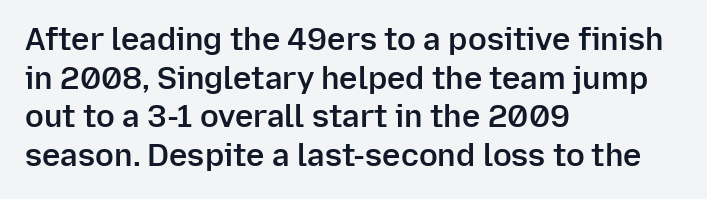
{"serif": "no", "italic": "no", "bold": "semi", "weight": "semibold", "width": "normal", "stroke_contrast": "low", "x_height": "medium", "monospaced": "no", "underline": "no", "align": "left", "line_spacing": "normal", "line_spacing_ratio": 1.25, "letter_spacing": "normal", "letter_spacing_em": 0.0, "glyph_px": 31}
